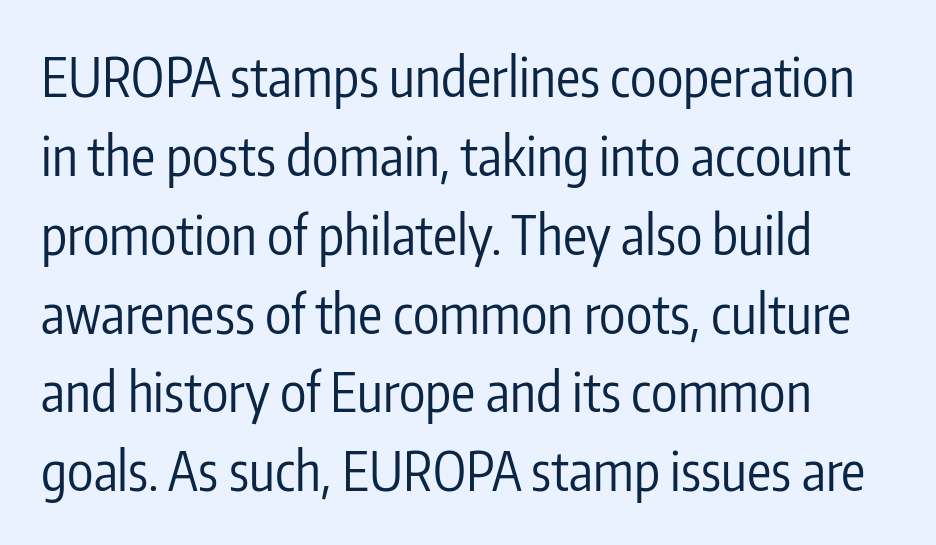
{"serif": "no", "italic": "no", "bold": "no", "weight": "regular", "width": "condensed", "stroke_contrast": "low", "x_height": "medium", "monospaced": "no", "underline": "no", "line_spacing": "normal", "line_spacing_ratio": 1.46, "letter_spacing": "normal", "letter_spacing_em": 0.0, "glyph_px": 54}
